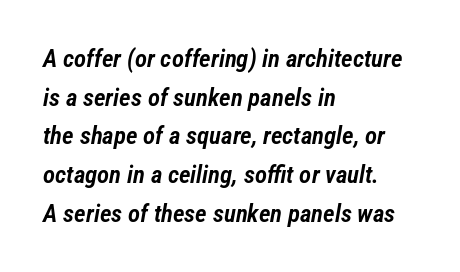
{"italic": "yes", "lean": "right", "slant_degrees": 12, "bold": "semi", "underline": "no", "align": "left", "line_spacing": "normal", "line_spacing_ratio": 1.55, "letter_spacing": "normal", "letter_spacing_em": 0.0, "glyph_px": 25}
